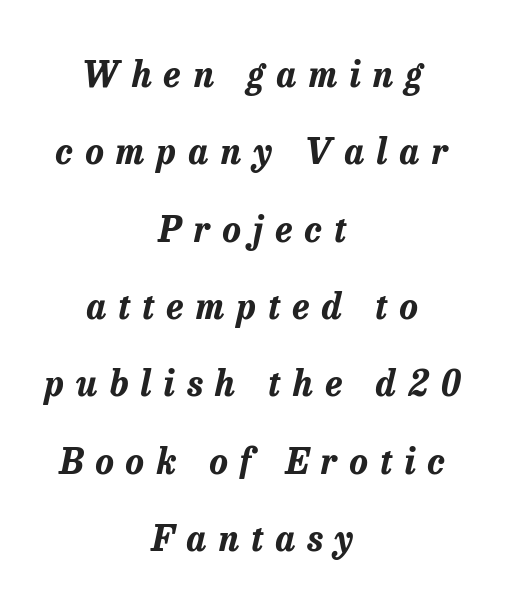
Q: Is the text bold? A: Yes.
Q: Is the text italic (slanted)? A: Yes, it leans right by about 13 degrees.
Q: Is the text underlined? A: No.
Q: How is the paragraph aligned? A: Centered.
Q: Is the spacing between letters normal or unusually wide? A: Unusually wide.
Q: Is the spacing between lines tight, normal or loose? A: Loose.
Q: Width (condensed, normal, or wide)? A: Normal.
Q: Stroke contrast? A: Low.
Q: x-height? A: Medium.
Q: Monospaced? A: No.
